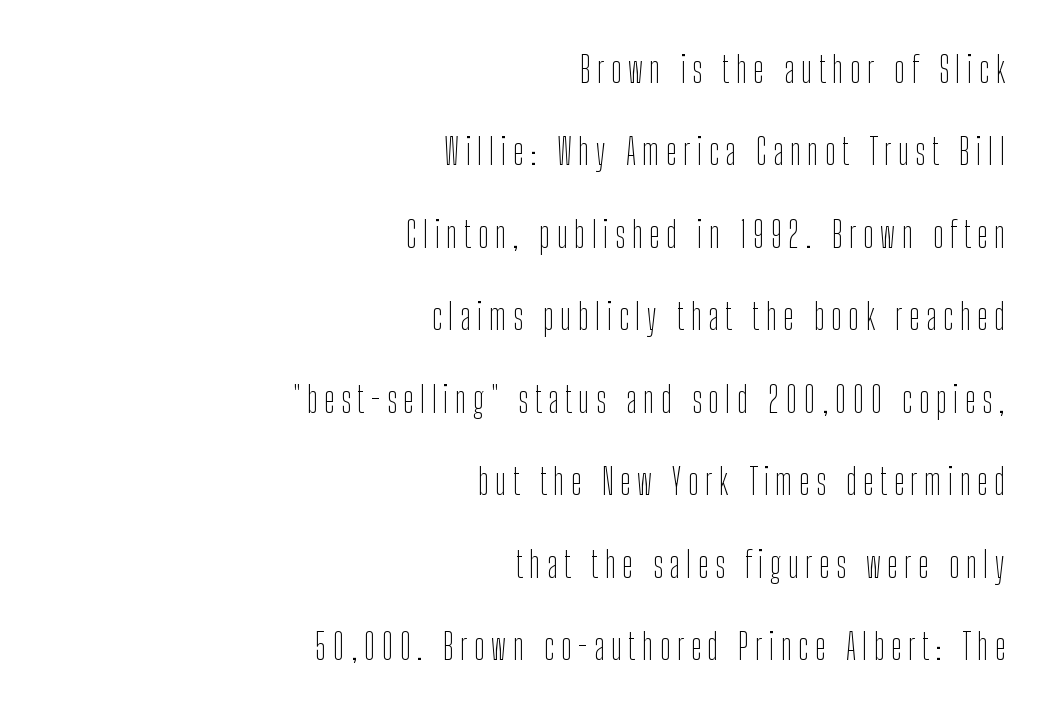
This sample trades compactness for vertical openness between lines. This sample is right-justified, so line beginnings fall wherever the words allow. Serifs: no, the terminals of the letterforms are clean. Every character sits straight up, as roman type does. The letters advance in unequal steps, a hallmark of proportional type.
